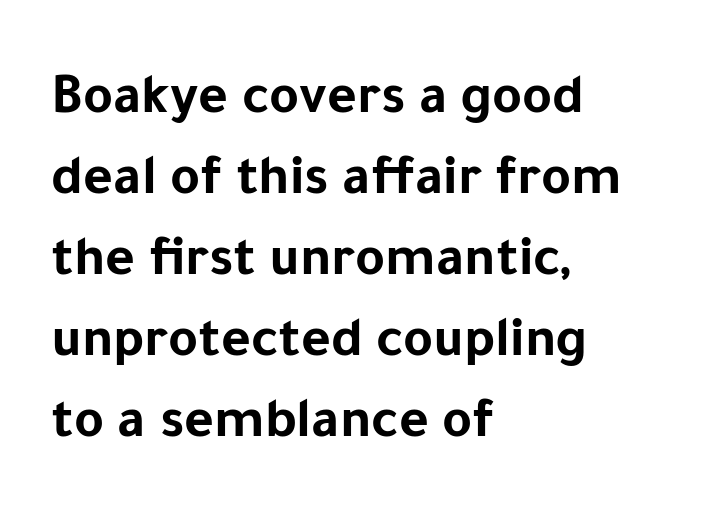
The image shows 57 px bold sans-serif type, upright; set left-aligned, normal line spacing (1.42x), normal letter spacing, not underlined; low stroke contrast and a medium x-height.
